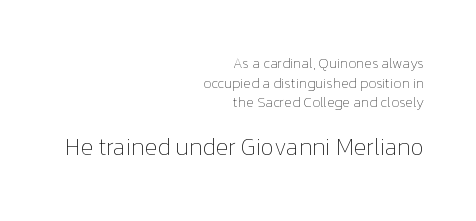
Q: Is the text bold? A: No.
Q: Is the text italic (slanted)? A: No, it is upright.
Q: Is the text underlined? A: No.
Q: How is the paragraph aligned? A: Right-aligned.
Q: Is the spacing between letters normal or unusually wide? A: Normal.
Q: Is the spacing between lines tight, normal or loose? A: Normal.
Q: Which block of text is set in a larger size, the first (top) or the second (bottom)? A: The second (bottom) one.
